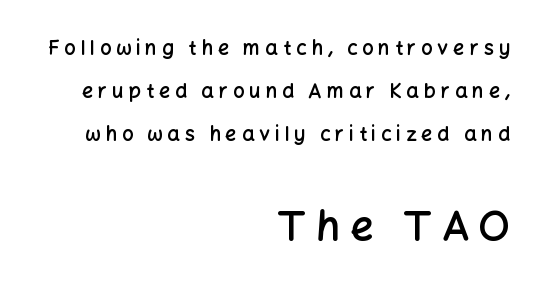
The image shows 41 px semibold sans-serif type, upright; set right-aligned, loose line spacing (2.15x), unusually wide letter spacing (+0.24 em), not underlined; the second (bottom) block is 2.05x larger; low stroke contrast and a medium x-height.
